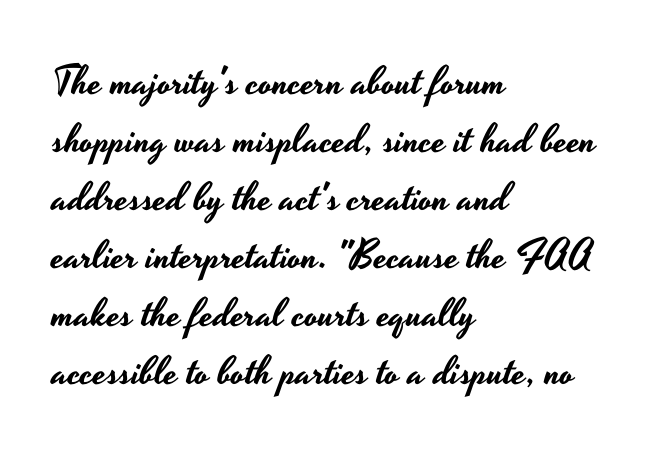
{"serif": "no", "width": "wide", "stroke_contrast": "low", "x_height": "small", "monospaced": "no", "underline": "no", "align": "left", "line_spacing": "normal", "line_spacing_ratio": 1.45, "letter_spacing": "normal", "letter_spacing_em": 0.0, "glyph_px": 40}
